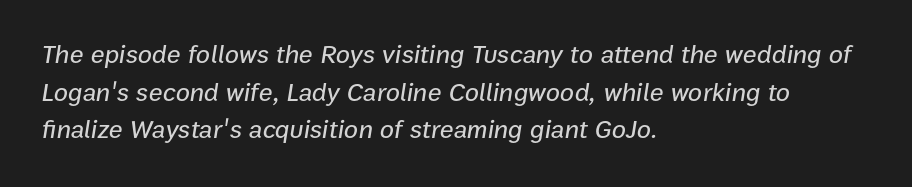
The image shows 26 px text type, italic (leaning right); set left-aligned, normal line spacing (1.45x), normal letter spacing, not underlined.
